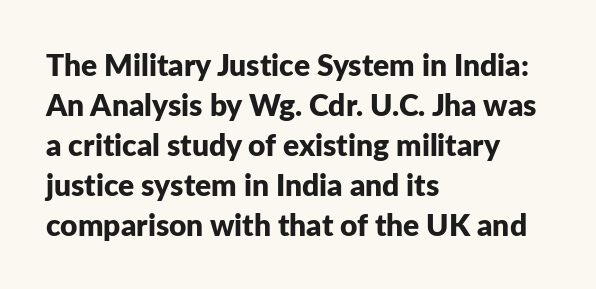
Q: Is the text bold? A: Yes.
Q: Is the text italic (slanted)? A: No, it is upright.
Q: Is the typeface a serif or a sans-serif typeface? A: Sans-serif.
Q: Is the text underlined? A: No.
Q: How is the paragraph aligned? A: Left-aligned.
Q: Is the spacing between letters normal or unusually wide? A: Normal.
Q: Is the spacing between lines tight, normal or loose? A: Normal.
Q: Width (condensed, normal, or wide)? A: Normal.
Q: Stroke contrast? A: Low.
Q: x-height? A: Medium.
Q: Monospaced? A: No.
